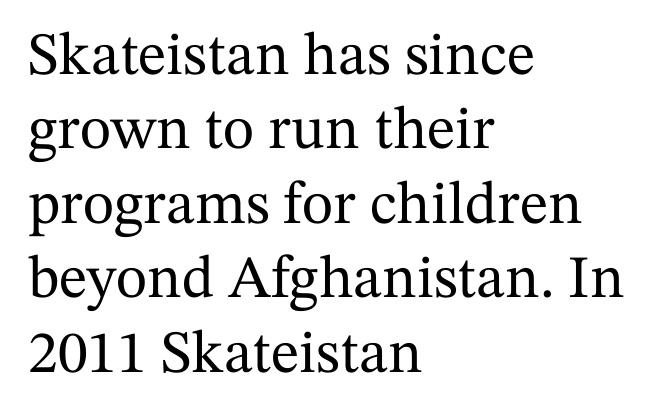
{"serif": "yes", "italic": "no", "width": "normal", "stroke_contrast": "medium", "x_height": "medium", "monospaced": "no", "underline": "no", "align": "left", "line_spacing_ratio": 1.24, "letter_spacing": "normal", "letter_spacing_em": 0.0, "glyph_px": 60}
